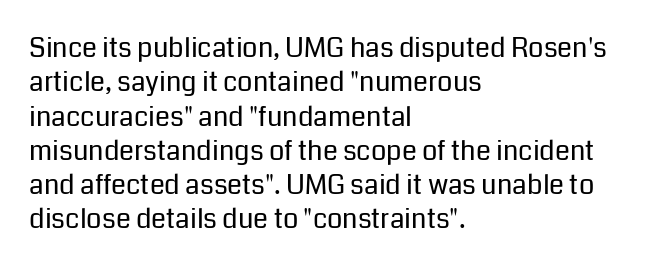
The image shows 27 px text type, upright; set left-aligned, normal line spacing (1.27x), normal letter spacing, not underlined.
